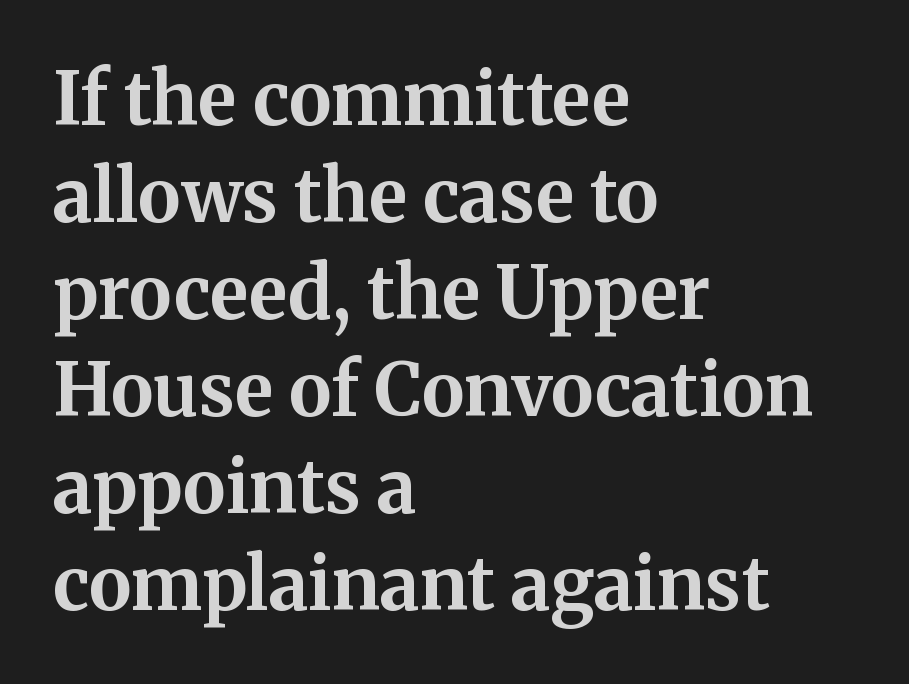
The image shows 73 px bold serif type, upright; set left-aligned, normal line spacing (1.33x), normal letter spacing, not underlined; medium stroke contrast and a medium x-height.
